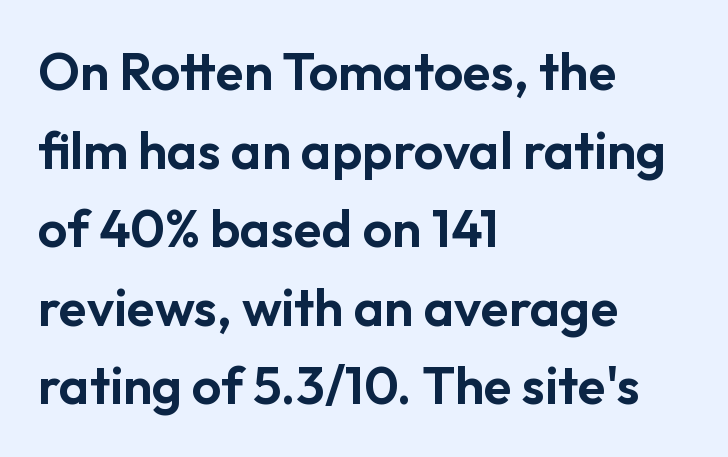
Q: Is the text italic (slanted)? A: No, it is upright.
Q: Is the typeface a serif or a sans-serif typeface? A: Sans-serif.
Q: Is the text underlined? A: No.
Q: How is the paragraph aligned? A: Left-aligned.
Q: Is the spacing between letters normal or unusually wide? A: Normal.
Q: Is the spacing between lines tight, normal or loose? A: Normal.
Q: Width (condensed, normal, or wide)? A: Normal.
Q: Stroke contrast? A: Low.
Q: x-height? A: Medium.
Q: Monospaced? A: No.
